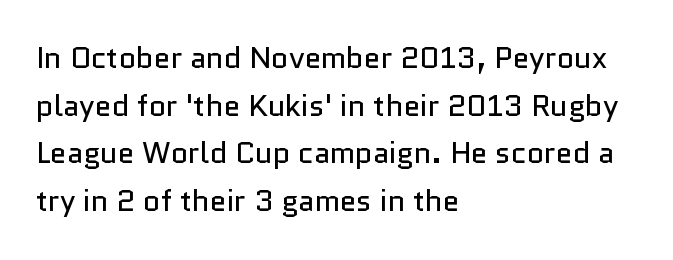
The image shows 30 px regular-weight sans-serif type, upright; set left-aligned, normal line spacing (1.59x), normal letter spacing, not underlined; low stroke contrast and a medium x-height.
